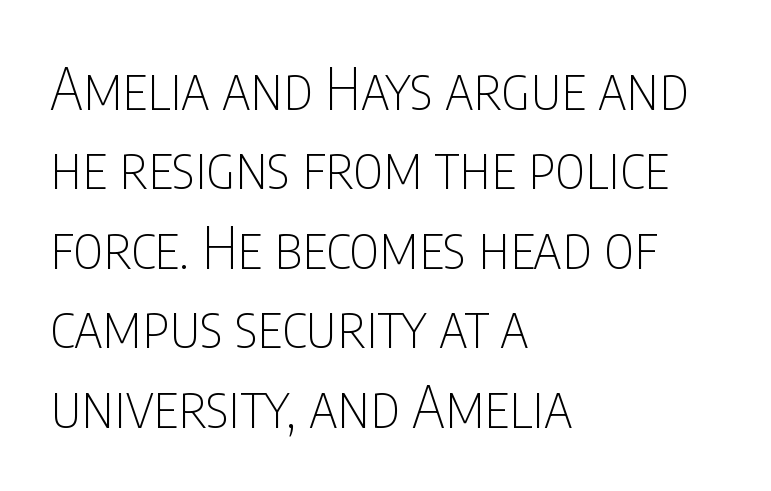
Proportional: the letters do not fall into vertical columns. A bare baseline throughout the passage. Unbolded letterforms with no extra heft. Between one letter and the next there's only the usual sliver of space. A typesetter would label this face a sans.
